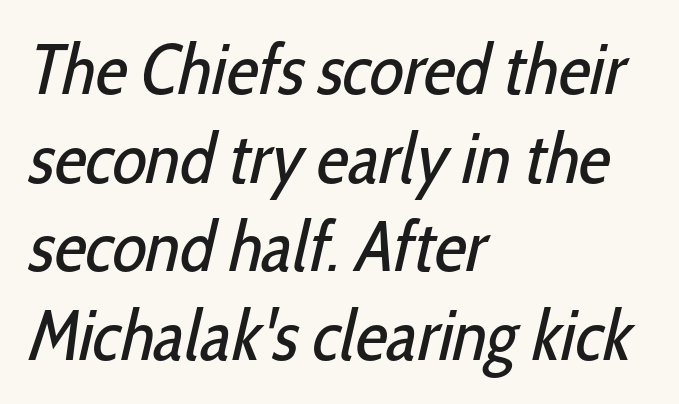
The image shows 71 px regular-weight, condensed sans-serif type; set left-aligned, normal line spacing (1.25x), normal letter spacing, not underlined; low stroke contrast and a medium x-height.
